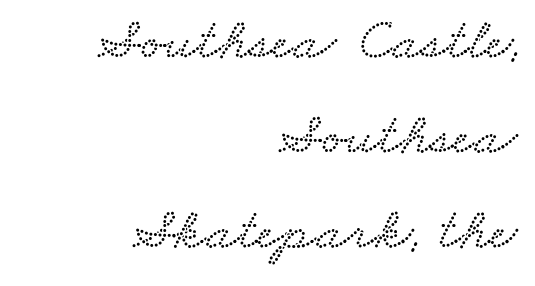
Is this a fixed-width face? No — the glyphs have proportional, varying widths. Honestly, there is no underline to notice here at all. These lines stack with their right ends in a neat column. The rendering uses a moderate line-height, typical for paragraphs.
